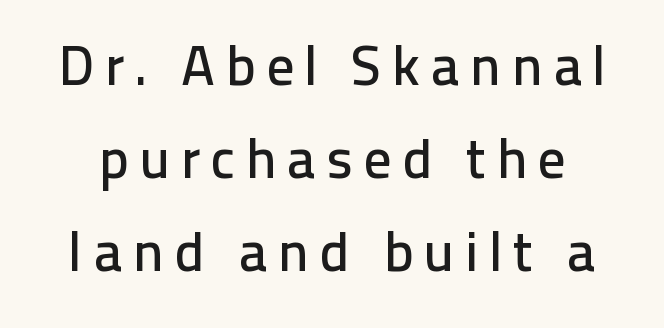
{"serif": "no", "italic": "no", "width": "normal", "stroke_contrast": "low", "x_height": "medium", "monospaced": "no", "underline": "no", "line_spacing": "normal", "line_spacing_ratio": 1.66, "glyph_px": 56}
